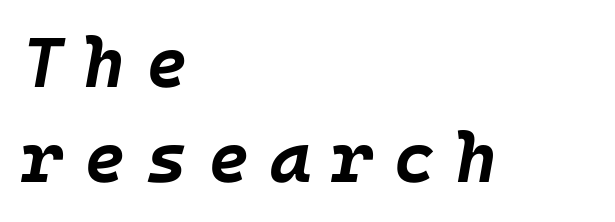
{"italic": "yes", "lean": "right", "slant_degrees": 10, "bold": "yes", "weight": "bold", "width": "normal", "stroke_contrast": "low", "x_height": "large", "underline": "no", "align": "left", "line_spacing": "normal", "line_spacing_ratio": 1.36, "letter_spacing": "wide", "letter_spacing_em": 0.3, "glyph_px": 70}
